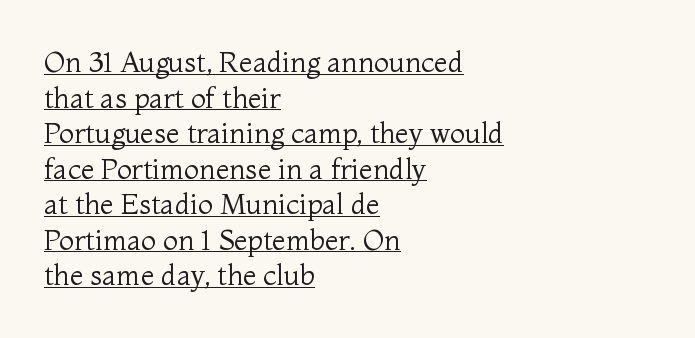
Q: Is the text bold? A: No.
Q: Is the text italic (slanted)? A: No, it is upright.
Q: Is the typeface a serif or a sans-serif typeface? A: Serif.
Q: Is the text underlined? A: Yes.
Q: How is the paragraph aligned? A: Left-aligned.
Q: Is the spacing between letters normal or unusually wide? A: Normal.
Q: Is the spacing between lines tight, normal or loose? A: Normal.
Q: Width (condensed, normal, or wide)? A: Normal.
Q: Stroke contrast? A: Medium.
Q: x-height? A: Medium.
Q: Monospaced? A: No.
